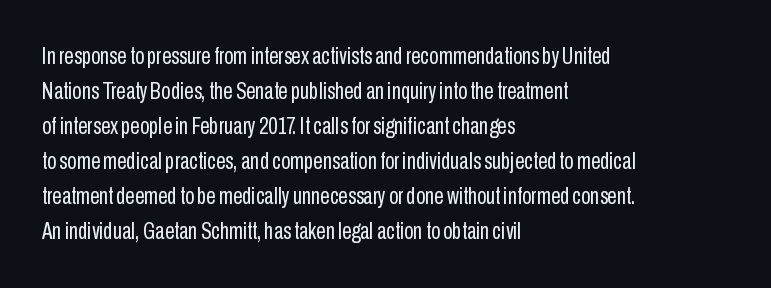
No word sits above an underline. This is the regular roman posture of the typeface. The lines in this sample share a left origin and differ only in where they stop. Successive baselines arrive at the customary interval.
